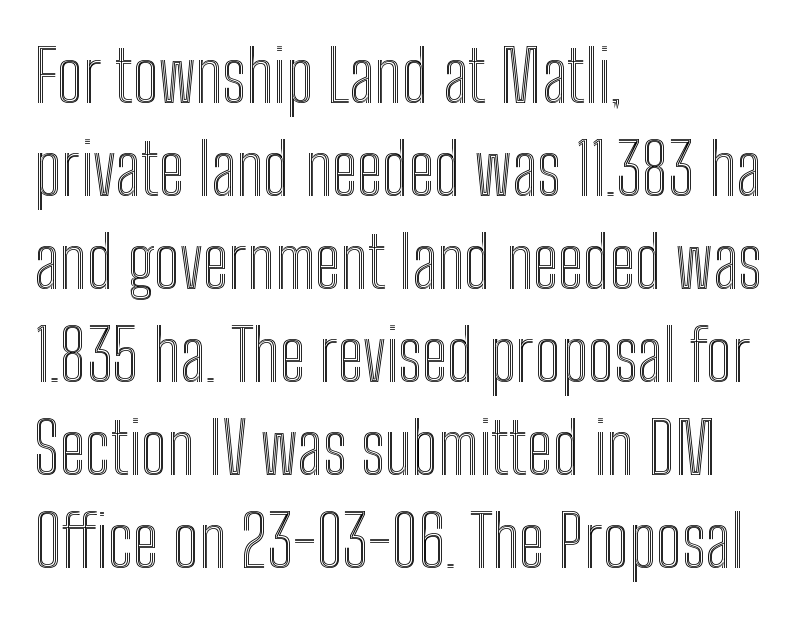
{"italic": "no", "width": "condensed", "x_height": "medium", "monospaced": "no", "underline": "no", "align": "left", "line_spacing": "normal", "line_spacing_ratio": 1.33, "letter_spacing": "normal", "letter_spacing_em": 0.0, "glyph_px": 70}
